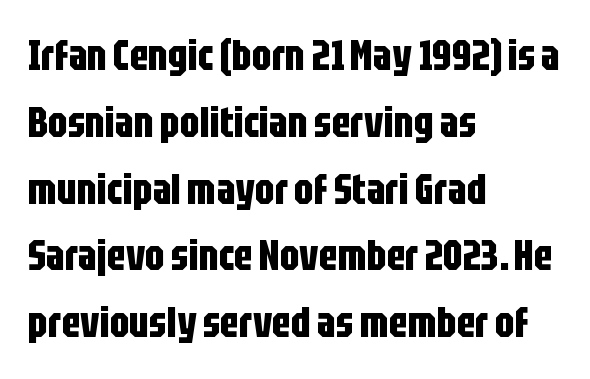
{"serif": "no", "italic": "no", "bold": "yes", "weight": "bold", "width": "condensed", "stroke_contrast": "low", "x_height": "large", "monospaced": "no", "underline": "no", "align": "left", "line_spacing": "normal", "line_spacing_ratio": 1.59, "letter_spacing": "normal", "letter_spacing_em": 0.0, "glyph_px": 42}
